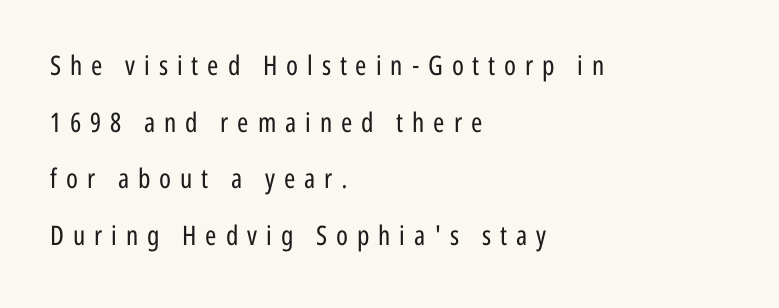
The image shows 27 px text type, upright; set left-aligned, loose line spacing (2.1x), unusually wide letter spacing (+0.33 em), not underlined.
